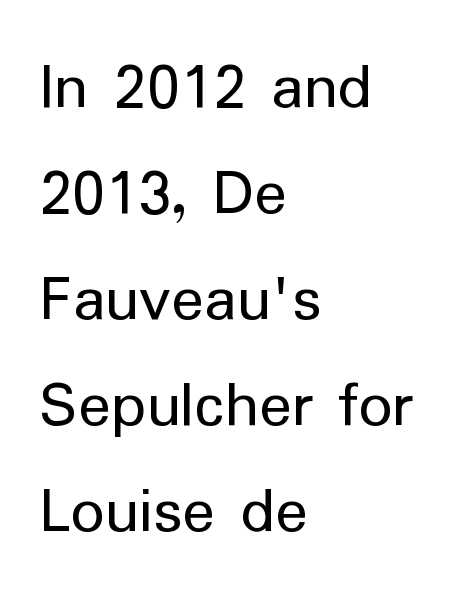
The image shows 68 px regular-weight sans-serif type, upright; set left-aligned, normal line spacing (1.56x), normal letter spacing, not underlined; low stroke contrast and a medium x-height.
